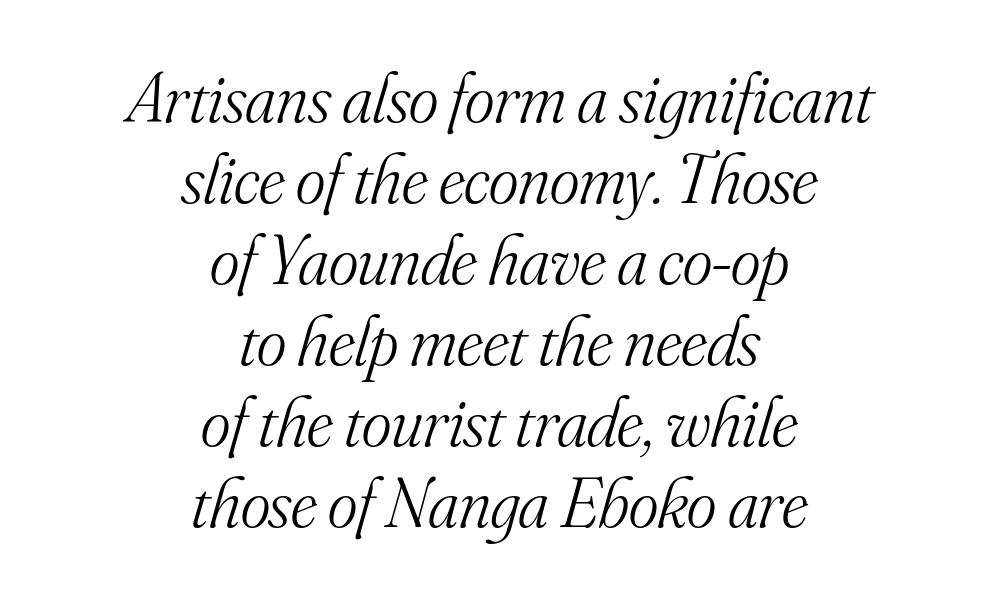
The image shows 71 px light serif type, italic (leaning right); set centered, tight line spacing (1.14x), normal letter spacing, not underlined; medium stroke contrast and a small x-height.
